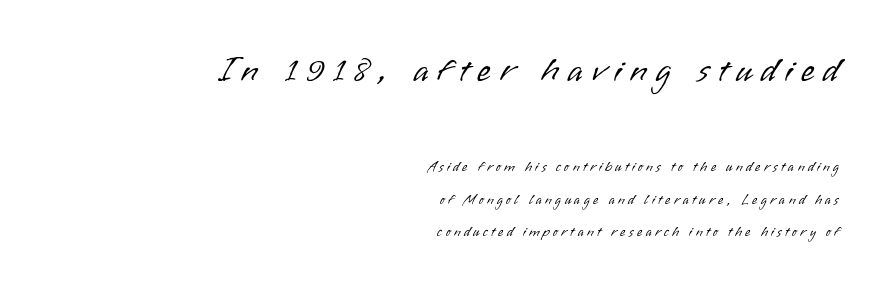
{"serif": "no", "bold": "no", "weight": "light", "width": "normal", "stroke_contrast": "low", "x_height": "small", "monospaced": "no", "underline": "no", "align": "right", "line_spacing": "loose", "line_spacing_ratio": 2.32, "letter_spacing": "wide", "letter_spacing_em": 0.24, "larger_block": "first", "size_ratio": 2.57, "glyph_px": 36}
